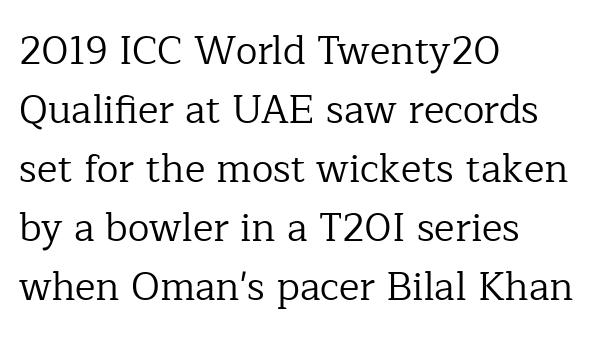
The image shows 39 px regular-weight serif type, upright; set left-aligned, normal line spacing (1.51x), normal letter spacing, not underlined; low stroke contrast and a medium x-height.
